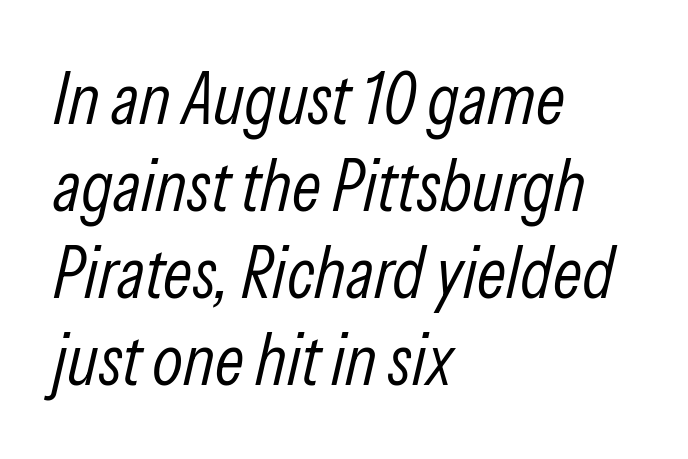
The image shows 72 px light, condensed type, italic (leaning right); set left-aligned, line spacing 1.21x, normal letter spacing, not underlined; low stroke contrast and a medium x-height.
